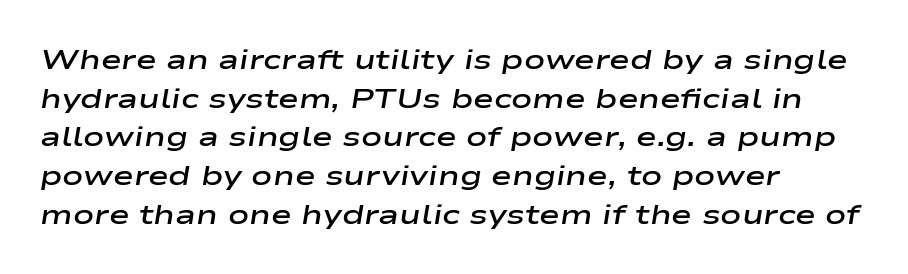
Q: Is the text bold? A: Semi-bold.
Q: Is the text italic (slanted)? A: Yes, it leans right by about 9 degrees.
Q: Is the text underlined? A: No.
Q: How is the paragraph aligned? A: Left-aligned.
Q: Is the spacing between letters normal or unusually wide? A: Normal.
Q: Is the spacing between lines tight, normal or loose? A: Normal.
Q: Width (condensed, normal, or wide)? A: Wide.
Q: Stroke contrast? A: Low.
Q: x-height? A: Medium.
Q: Monospaced? A: No.
